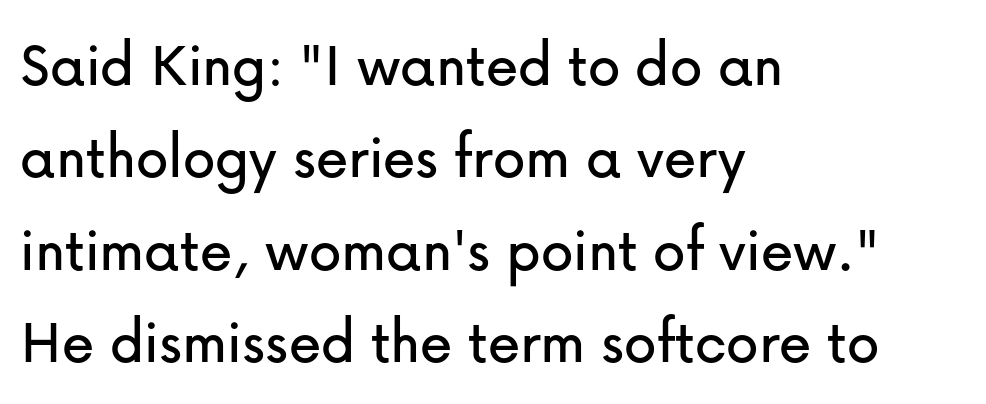
The image shows 65 px sans-serif type, upright; set left-aligned, normal line spacing (1.42x), normal letter spacing, not underlined; low stroke contrast and a medium x-height.
